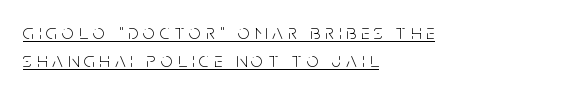
Q: Is the text bold? A: No.
Q: Is the text italic (slanted)? A: No, it is upright.
Q: Is the text underlined? A: Yes.
Q: How is the paragraph aligned? A: Left-aligned.
Q: Is the spacing between letters normal or unusually wide? A: Unusually wide.
Q: Is the spacing between lines tight, normal or loose? A: Normal.
